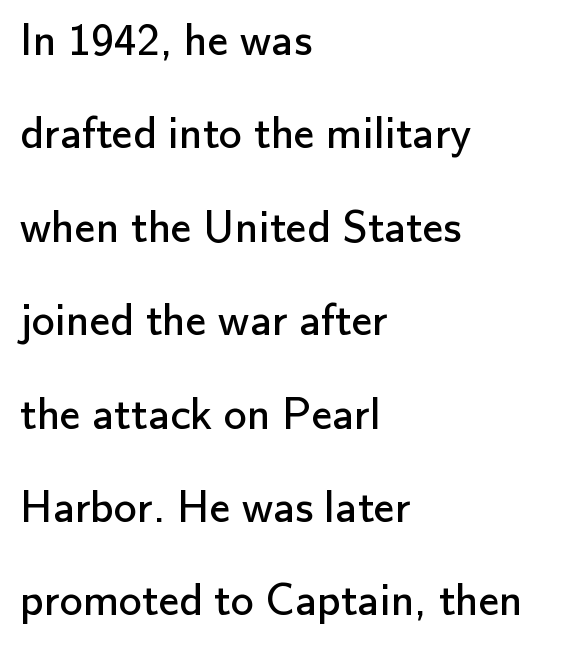
Q: Is the text bold? A: No.
Q: Is the text italic (slanted)? A: No, it is upright.
Q: Is the typeface a serif or a sans-serif typeface? A: Sans-serif.
Q: Is the text underlined? A: No.
Q: How is the paragraph aligned? A: Left-aligned.
Q: Is the spacing between letters normal or unusually wide? A: Normal.
Q: Is the spacing between lines tight, normal or loose? A: Loose.
Q: Width (condensed, normal, or wide)? A: Normal.
Q: Stroke contrast? A: Low.
Q: x-height? A: Small.
Q: Monospaced? A: No.
